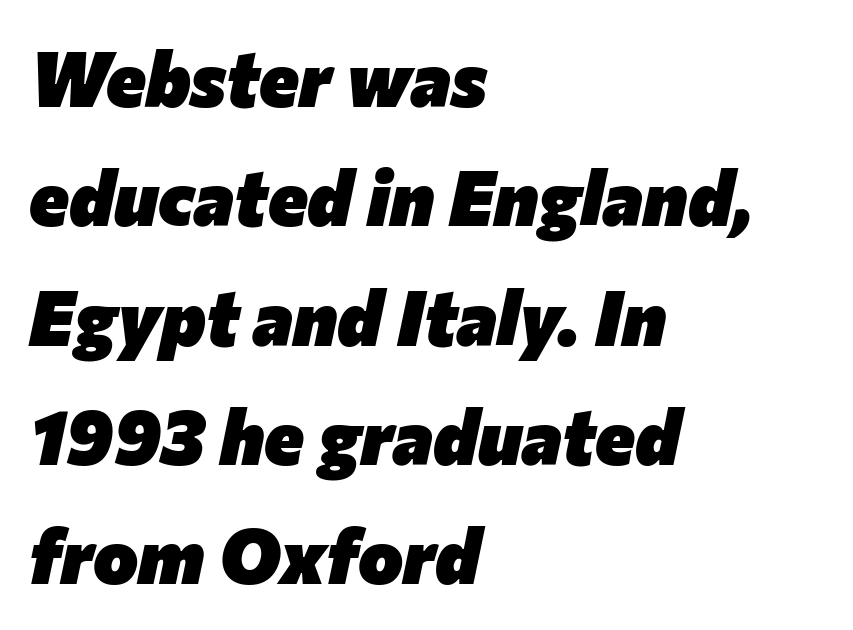
The passage shown is typed in a proportional face where columns would drift. Each new line begins a customary step beneath the previous one. Standard letterfit; no display-style spreading of the glyphs. Check under the words: just untouched page. Every character sits at an angle, as italics do.
